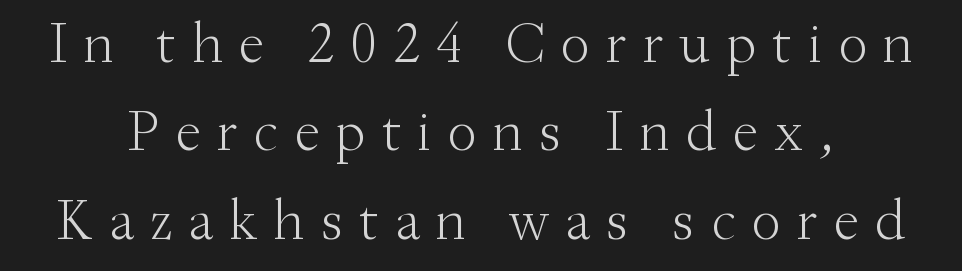
{"serif": "yes", "italic": "no", "bold": "no", "weight": "light", "width": "normal", "stroke_contrast": "medium", "x_height": "small", "monospaced": "no", "underline": "no", "line_spacing": "normal", "line_spacing_ratio": 1.5, "letter_spacing": "wide", "letter_spacing_em": 0.26, "glyph_px": 59}
